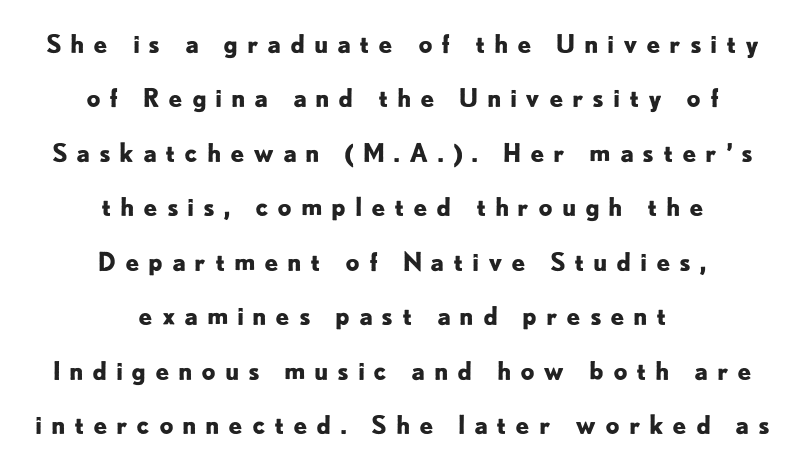
{"italic": "no", "bold": "yes", "underline": "no", "align": "center", "line_spacing": "loose", "line_spacing_ratio": 2.18, "letter_spacing": "wide", "letter_spacing_em": 0.34, "glyph_px": 25}
